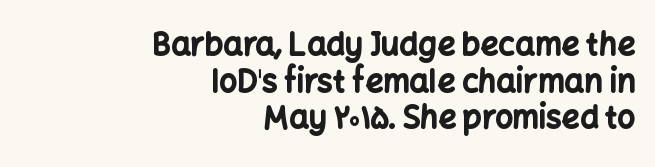
{"serif": "no", "italic": "no", "bold": "yes", "weight": "bold", "width": "normal", "stroke_contrast": "low", "x_height": "medium", "monospaced": "no", "underline": "no", "align": "right", "line_spacing_ratio": 1.18, "letter_spacing": "normal", "letter_spacing_em": 0.0, "glyph_px": 31}
